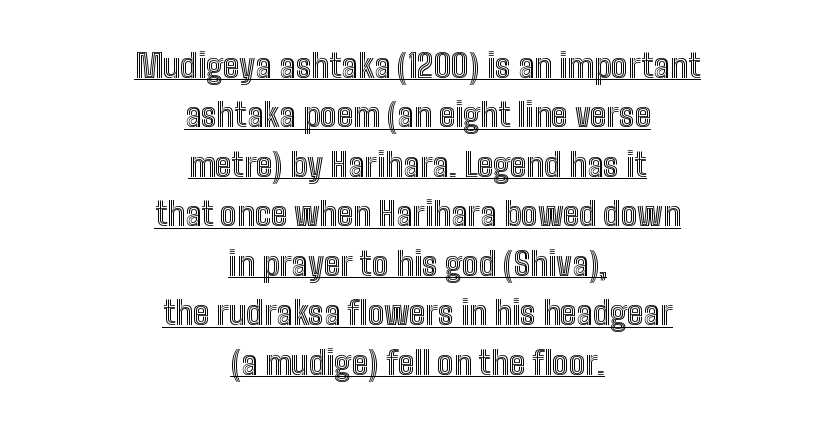
Q: Is the text italic (slanted)? A: No, it is upright.
Q: Is the text underlined? A: Yes.
Q: How is the paragraph aligned? A: Centered.
Q: Is the spacing between letters normal or unusually wide? A: Normal.
Q: Is the spacing between lines tight, normal or loose? A: Normal.
Q: Width (condensed, normal, or wide)? A: Condensed.
Q: x-height? A: Medium.
Q: Monospaced? A: No.
